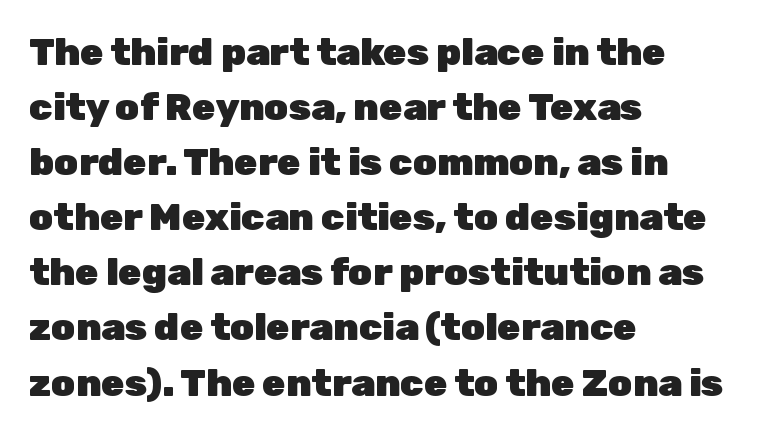
Q: Is the text bold? A: Yes.
Q: Is the text italic (slanted)? A: No, it is upright.
Q: Is the typeface a serif or a sans-serif typeface? A: Sans-serif.
Q: Is the text underlined? A: No.
Q: How is the paragraph aligned? A: Left-aligned.
Q: Is the spacing between letters normal or unusually wide? A: Normal.
Q: Is the spacing between lines tight, normal or loose? A: Normal.
Q: Width (condensed, normal, or wide)? A: Normal.
Q: Stroke contrast? A: Low.
Q: x-height? A: Medium.
Q: Monospaced? A: No.
